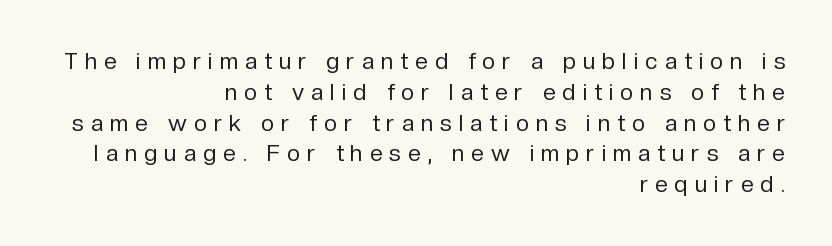
{"italic": "no", "bold": "no", "underline": "no", "align": "right", "line_spacing": "normal", "line_spacing_ratio": 1.34, "letter_spacing": "wide", "letter_spacing_em": 0.31, "glyph_px": 23}
